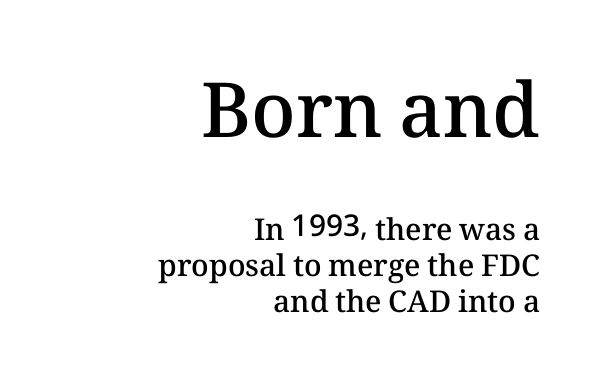
{"italic": "no", "bold": "semi", "weight": "semibold", "width": "normal", "stroke_contrast": "medium", "x_height": "medium", "monospaced": "no", "underline": "no", "align": "right", "line_spacing_ratio": 1.2, "letter_spacing": "normal", "letter_spacing_em": 0.0, "larger_block": "first", "size_ratio": 2.53, "glyph_px": 76}
